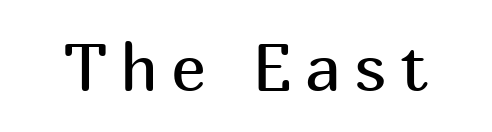
Q: Is the text bold? A: No.
Q: Is the text italic (slanted)? A: No, it is upright.
Q: Is the typeface a serif or a sans-serif typeface? A: Sans-serif.
Q: Is the text underlined? A: No.
Q: Is the spacing between letters normal or unusually wide? A: Unusually wide.
Q: Width (condensed, normal, or wide)? A: Normal.
Q: Stroke contrast? A: Medium.
Q: x-height? A: Medium.
Q: Monospaced? A: No.
